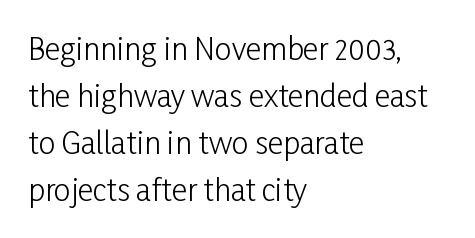
Lines of text with bare space underneath. Reading down the column, the eye jumps a familiar distance to each next line. Layout note: lines flush left. No extra tracking has been applied to these lines.
